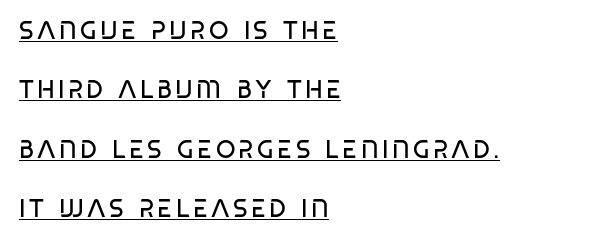
{"bold": "no", "underline": "yes", "align": "left", "line_spacing": "loose", "line_spacing_ratio": 2.38, "glyph_px": 25}
